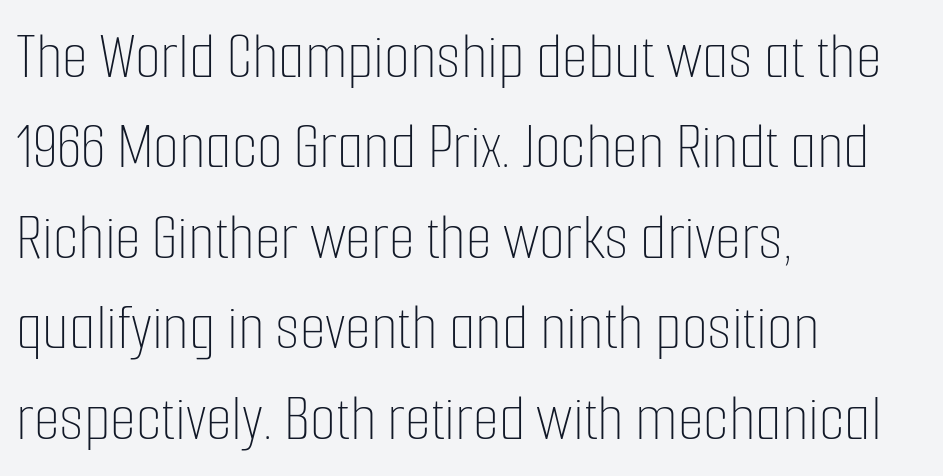
Q: Is the text bold? A: No.
Q: Is the text italic (slanted)? A: No, it is upright.
Q: Is the text underlined? A: No.
Q: How is the paragraph aligned? A: Left-aligned.
Q: Is the spacing between letters normal or unusually wide? A: Normal.
Q: Is the spacing between lines tight, normal or loose? A: Normal.
Q: Width (condensed, normal, or wide)? A: Condensed.
Q: Stroke contrast? A: Low.
Q: x-height? A: Medium.
Q: Monospaced? A: No.
